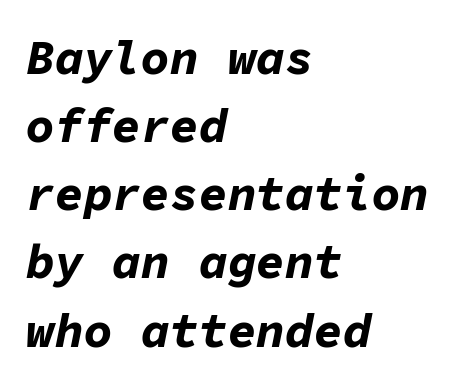
{"italic": "yes", "lean": "right", "slant_degrees": 11, "bold": "yes", "weight": "bold", "width": "normal", "stroke_contrast": "low", "x_height": "medium", "monospaced": "yes", "underline": "no", "align": "left", "line_spacing": "normal", "line_spacing_ratio": 1.42, "letter_spacing": "normal", "letter_spacing_em": 0.0, "glyph_px": 48}
